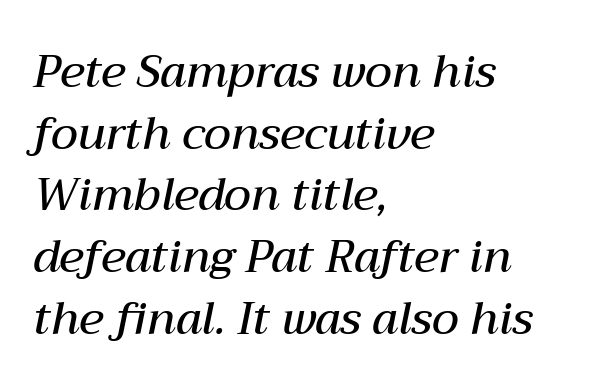
Q: Is the text bold? A: Semi-bold.
Q: Is the text italic (slanted)? A: Yes, it leans right by about 12 degrees.
Q: Is the text underlined? A: No.
Q: How is the paragraph aligned? A: Left-aligned.
Q: Is the spacing between letters normal or unusually wide? A: Normal.
Q: Is the spacing between lines tight, normal or loose? A: Normal.
Q: Width (condensed, normal, or wide)? A: Normal.
Q: Stroke contrast? A: Medium.
Q: x-height? A: Medium.
Q: Monospaced? A: No.
